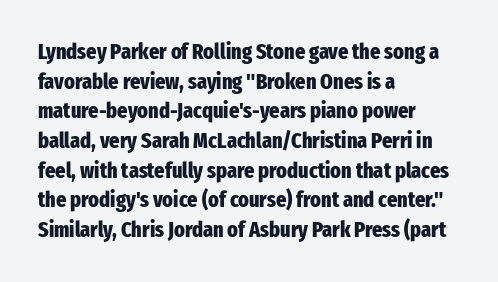
Q: Is the text bold? A: Yes.
Q: Is the text italic (slanted)? A: No, it is upright.
Q: Is the text underlined? A: No.
Q: How is the paragraph aligned? A: Left-aligned.
Q: Is the spacing between letters normal or unusually wide? A: Normal.
Q: Is the spacing between lines tight, normal or loose? A: Normal.
